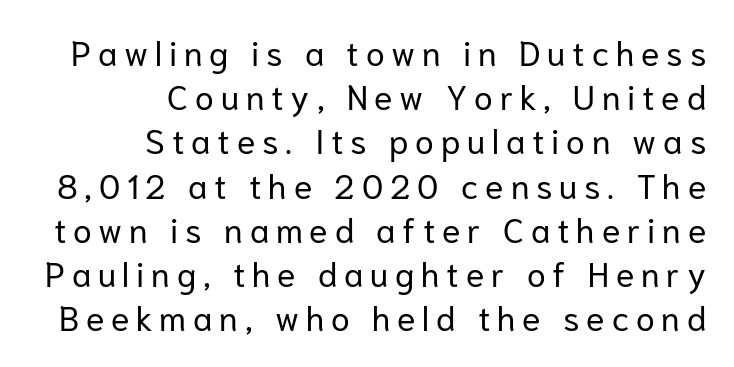
The image shows 34 px regular-weight sans-serif type, upright; set right-aligned, normal line spacing (1.3x), unusually wide letter spacing (+0.2 em), not underlined; low stroke contrast and a medium x-height.
